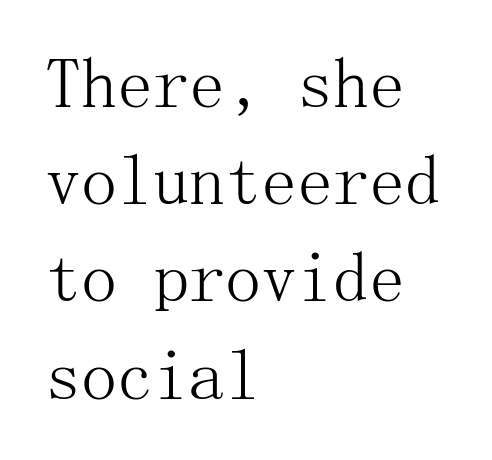
{"serif": "yes", "italic": "no", "bold": "no", "weight": "light", "width": "normal", "stroke_contrast": "medium", "x_height": "medium", "underline": "no", "align": "left", "line_spacing": "normal", "line_spacing_ratio": 1.35, "letter_spacing": "normal", "letter_spacing_em": 0.0, "glyph_px": 72}
